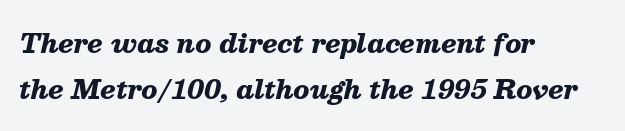
{"italic": "yes", "lean": "right", "slant_degrees": 13, "bold": "yes", "underline": "no", "align": "left", "line_spacing_ratio": 1.76, "letter_spacing": "normal", "letter_spacing_em": 0.0, "glyph_px": 26}
